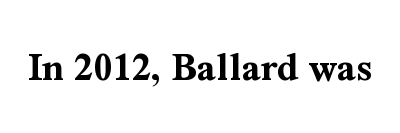
The image shows 42 px bold serif type, upright; set normal letter spacing, not underlined; medium stroke contrast and a medium x-height.
